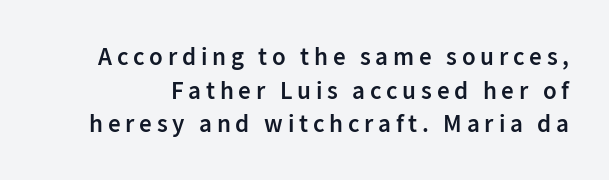
The image shows 25 px text type, upright; set normal line spacing (1.35x), not underlined.
